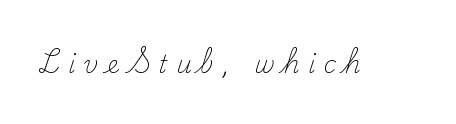
The tracking jumps out immediately: characters are airy and widely separated. Counters stay open thanks to moderate or lighter strokes. Decoration check: the copy has no underline.
